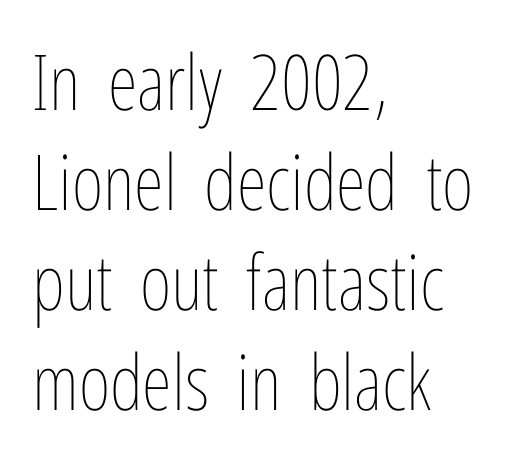
{"italic": "no", "bold": "no", "weight": "thin", "width": "condensed", "stroke_contrast": "low", "x_height": "medium", "monospaced": "no", "underline": "no", "align": "left", "line_spacing": "normal", "line_spacing_ratio": 1.3, "letter_spacing": "normal", "letter_spacing_em": 0.0, "glyph_px": 77}
